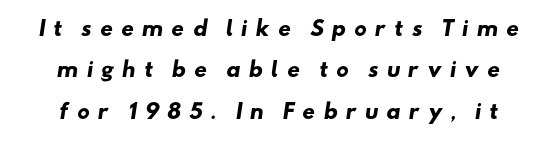
This is heavy type, rendered in bold. Does the leading feel generous? Absolutely, it's lavish. Any mark beneath the type? The region is blank. Observe the wide spacing: letters keep a clear distance from each other.
